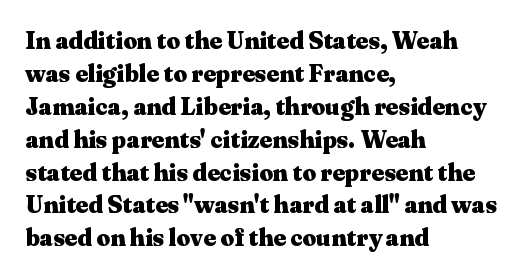
The tracking reads as untouched default to a designer's eye. Check the space under the baseline: it is left empty. The letters stand straight up with perfectly vertical stems. Each line starts at the same left margin while the right side varies. Weight check: bold — yes, fully. These lines sit exactly where default settings would place them.
